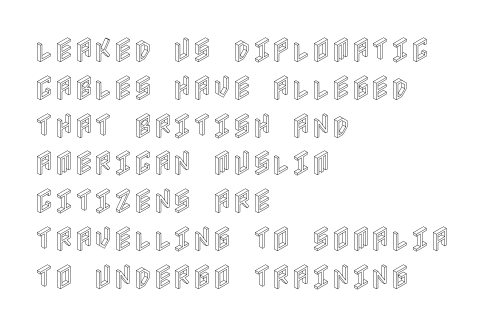
{"italic": "no", "underline": "no", "align": "left", "line_spacing": "normal", "line_spacing_ratio": 1.4, "letter_spacing": "normal", "letter_spacing_em": 0.0, "glyph_px": 27}
